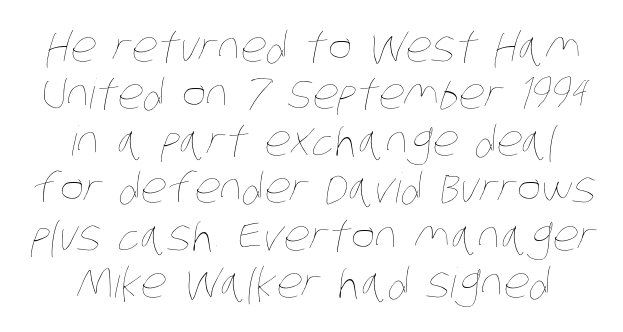
The image shows 41 px thin, condensed type; set tight line spacing (1.15x), normal letter spacing, not underlined; low stroke contrast and a large x-height.
